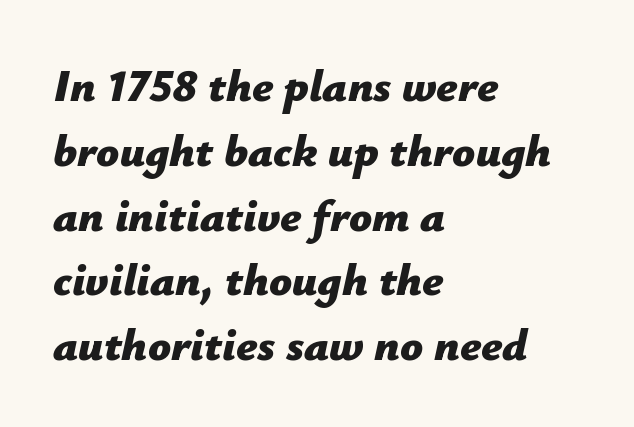
The image shows 45 px bold type, italic (leaning right); set left-aligned, normal line spacing (1.44x), normal letter spacing, not underlined; low stroke contrast and a medium x-height.
